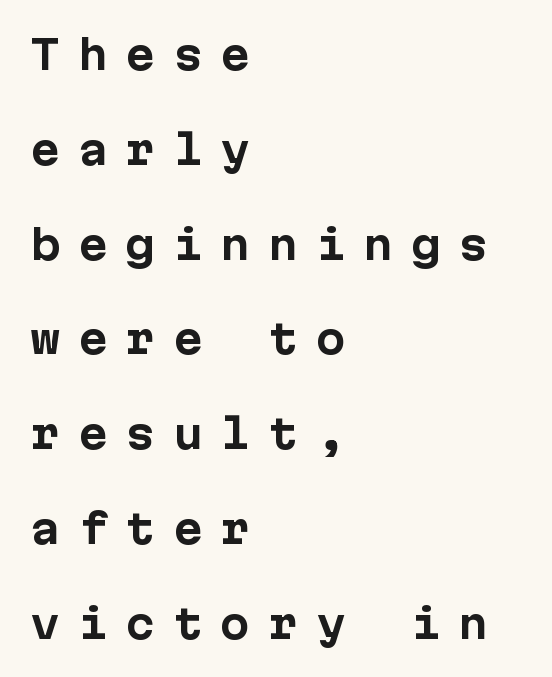
Q: Is the text bold? A: Yes.
Q: Is the text italic (slanted)? A: No, it is upright.
Q: Is the typeface a serif or a sans-serif typeface? A: Sans-serif.
Q: Is the text underlined? A: No.
Q: How is the paragraph aligned? A: Left-aligned.
Q: Is the spacing between letters normal or unusually wide? A: Unusually wide.
Q: Is the spacing between lines tight, normal or loose? A: Loose.
Q: Width (condensed, normal, or wide)? A: Normal.
Q: Stroke contrast? A: Low.
Q: x-height? A: Medium.
Q: Monospaced? A: Yes.
